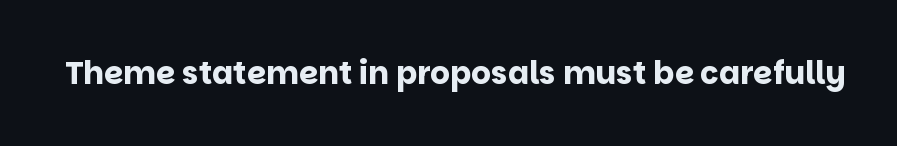
The image shows 31 px bold sans-serif type, upright; set normal letter spacing, not underlined; low stroke contrast and a large x-height.
